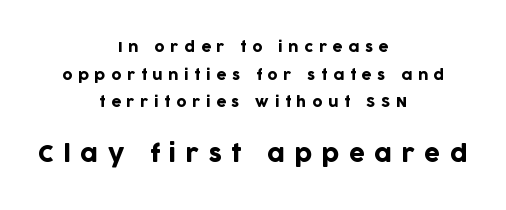
Plain, unruled lines of type. Characters remain perfectly vertical along every line. There is plenty of visible air inserted between adjacent glyphs. Larger block? The one below; the one above is distinctly smaller.
